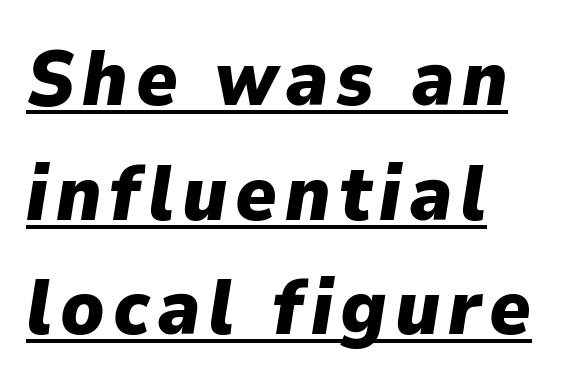
Q: Is the text bold? A: Yes.
Q: Is the text italic (slanted)? A: Yes, it leans right by about 9 degrees.
Q: Is the text underlined? A: Yes.
Q: Is the spacing between lines tight, normal or loose? A: Normal.
Q: Width (condensed, normal, or wide)? A: Normal.
Q: Stroke contrast? A: Low.
Q: x-height? A: Medium.
Q: Monospaced? A: No.
